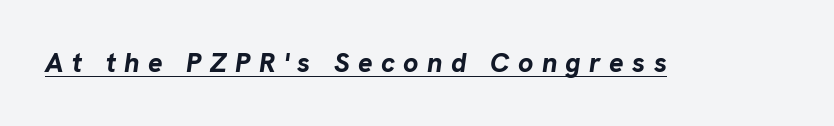
The image shows 27 px bold type, italic (leaning right); set unusually wide letter spacing (+0.31 em), underlined.
